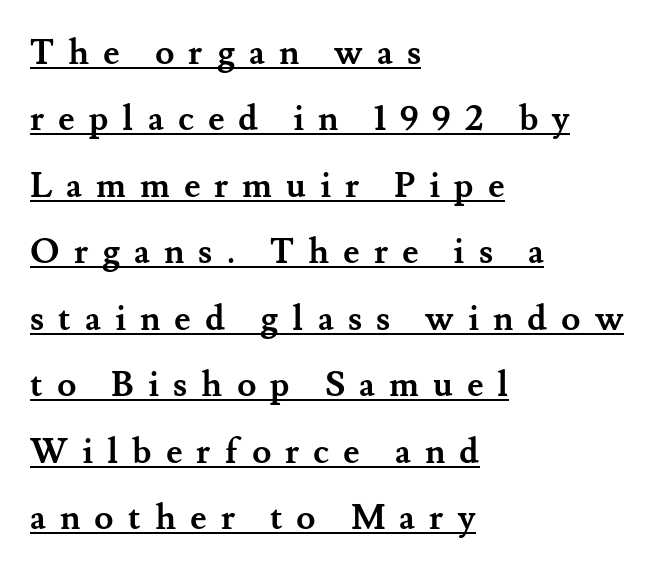
The image shows 35 px semibold serif type, upright; set left-aligned, loose line spacing (1.9x), unusually wide letter spacing (+0.4 em), underlined; medium stroke contrast and a small x-height.
